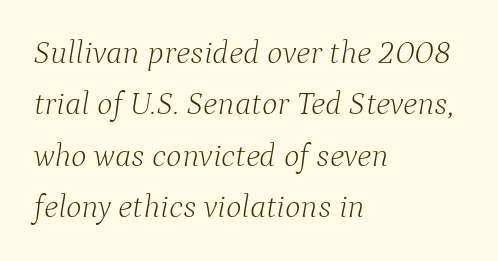
{"serif": "yes", "italic": "yes", "lean": "right", "slant_degrees": 9, "bold": "no", "weight": "light", "width": "normal", "stroke_contrast": "low", "x_height": "medium", "monospaced": "no", "underline": "no", "align": "left", "line_spacing": "normal", "line_spacing_ratio": 1.56, "letter_spacing": "normal", "letter_spacing_em": 0.0, "glyph_px": 33}
